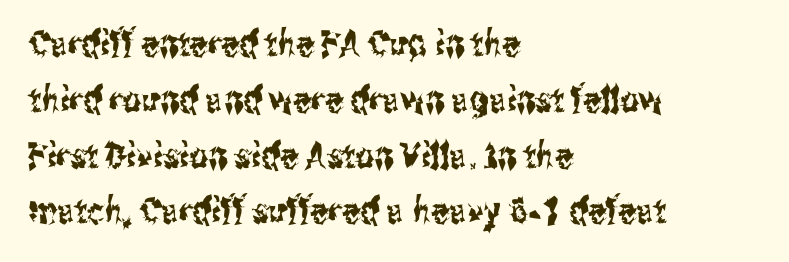
Only glyphs here, with clear space below each row. The rendering keeps characters at their native spacing. What's the leading like? Ordinary, nothing unusual. Examine the stroke ends and you'll find no serifs. Typeset ragged right — the left edge is the straight one.
